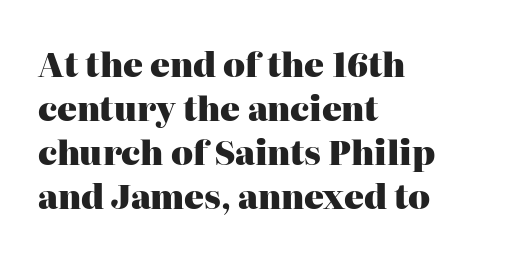
Quick note: not italic, upright. The rendering uses a bold face; every stroke is thick and dark. Caption: standard tracking, unaltered. Proportional: the letters do not fall into vertical columns. Leftover space on each line is placed entirely after the last word. Stroke terminals: seriffed.
